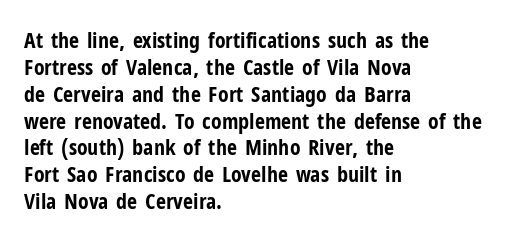
Q: Is the text bold? A: Yes.
Q: Is the text italic (slanted)? A: No, it is upright.
Q: Is the text underlined? A: No.
Q: How is the paragraph aligned? A: Left-aligned.
Q: Is the spacing between letters normal or unusually wide? A: Normal.
